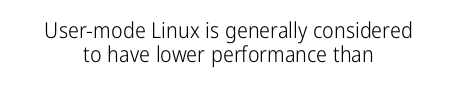
These lines stack symmetrically, like a column narrowing and widening about its center. Caption: face not bold, strokes unweighted. Posture: vertical. Baseline-to-baseline distance is barely more than the letter height. Bare-footed words on every line. Glyph-to-glyph distance matches everyday printed text.
